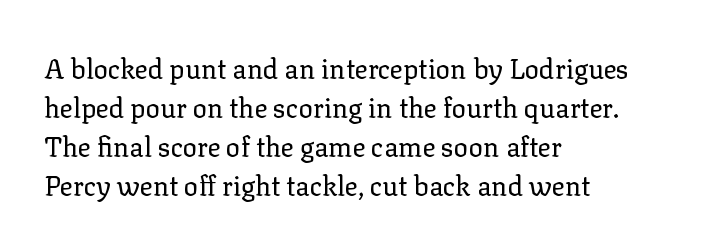
The image shows 27 px text type, upright; set left-aligned, normal line spacing (1.45x), normal letter spacing, not underlined.
